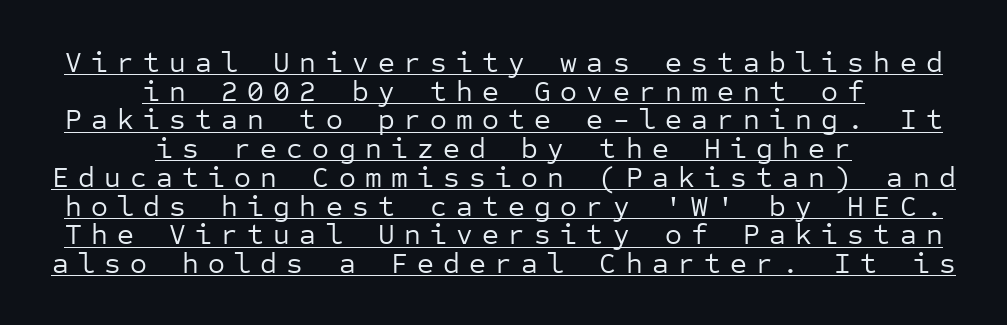
Q: Is the text bold? A: No.
Q: Is the text italic (slanted)? A: No, it is upright.
Q: Is the typeface a serif or a sans-serif typeface? A: Sans-serif.
Q: Is the text underlined? A: Yes.
Q: How is the paragraph aligned? A: Centered.
Q: Is the spacing between letters normal or unusually wide? A: Unusually wide.
Q: Is the spacing between lines tight, normal or loose? A: Tight.
Q: Width (condensed, normal, or wide)? A: Normal.
Q: Stroke contrast? A: Low.
Q: x-height? A: Medium.
Q: Monospaced? A: Yes.
